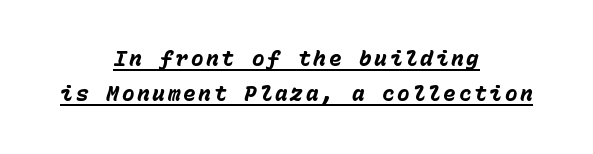
Q: Is the text bold? A: Yes.
Q: Is the text italic (slanted)? A: Yes, it leans right by about 15 degrees.
Q: Is the text underlined? A: Yes.
Q: How is the paragraph aligned? A: Centered.
Q: Is the spacing between lines tight, normal or loose? A: Normal.
